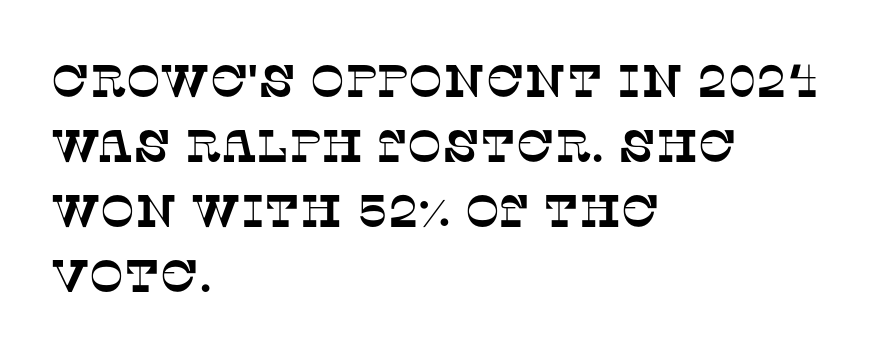
{"serif": "yes", "width": "normal", "stroke_contrast": "low", "x_height": "large", "monospaced": "no", "underline": "no", "align": "left", "line_spacing": "normal", "line_spacing_ratio": 1.41, "letter_spacing": "normal", "letter_spacing_em": 0.0, "glyph_px": 46}
